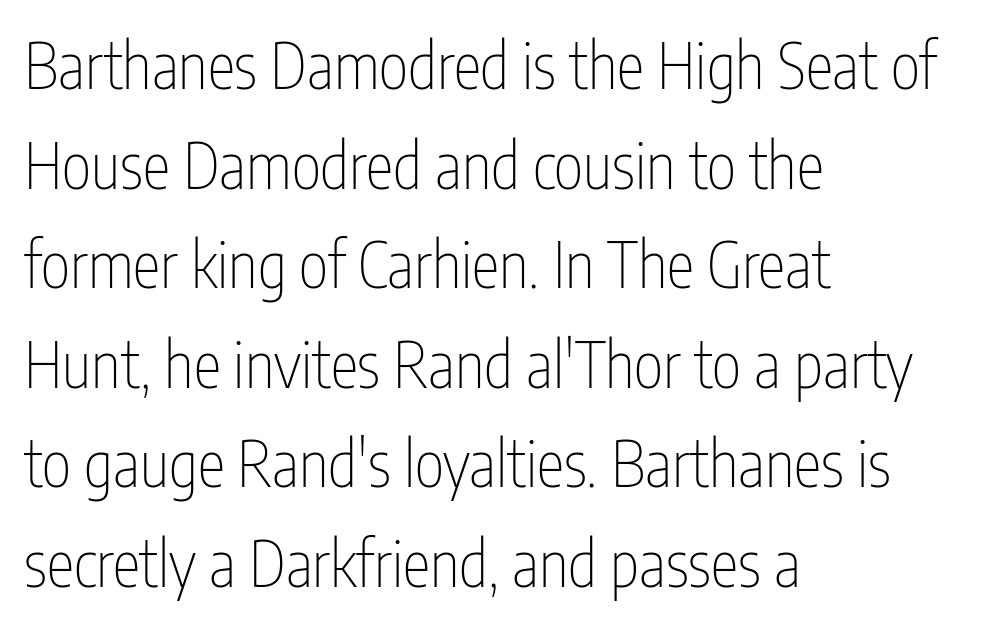
{"serif": "no", "italic": "no", "bold": "no", "weight": "thin", "width": "condensed", "stroke_contrast": "low", "x_height": "medium", "monospaced": "no", "underline": "no", "align": "left", "line_spacing": "normal", "line_spacing_ratio": 1.58, "letter_spacing": "normal", "letter_spacing_em": 0.0, "glyph_px": 63}
